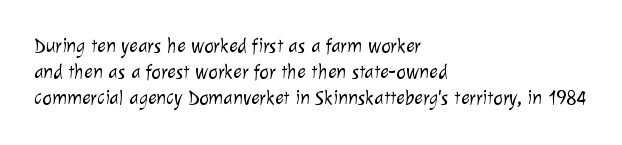
Quick note: interline space is typical. Unmarked baselines from the first word to the last. Stems here are at most as thick as an everyday book face. Observe the ordinary spacing: letters are neighbours, not strangers. This sample is left-justified, so line endings fall wherever the words run out.
